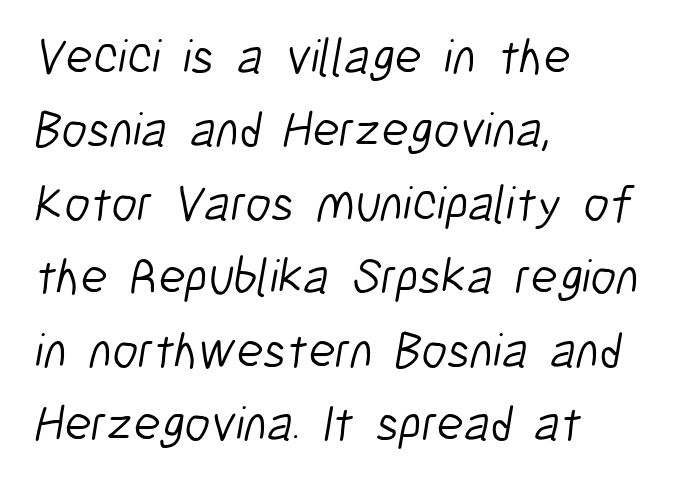
Q: Is the text bold? A: No.
Q: Is the typeface a serif or a sans-serif typeface? A: Sans-serif.
Q: Is the text underlined? A: No.
Q: How is the paragraph aligned? A: Left-aligned.
Q: Is the spacing between letters normal or unusually wide? A: Normal.
Q: Is the spacing between lines tight, normal or loose? A: Normal.
Q: Width (condensed, normal, or wide)? A: Condensed.
Q: Stroke contrast? A: Low.
Q: x-height? A: Medium.
Q: Monospaced? A: No.
